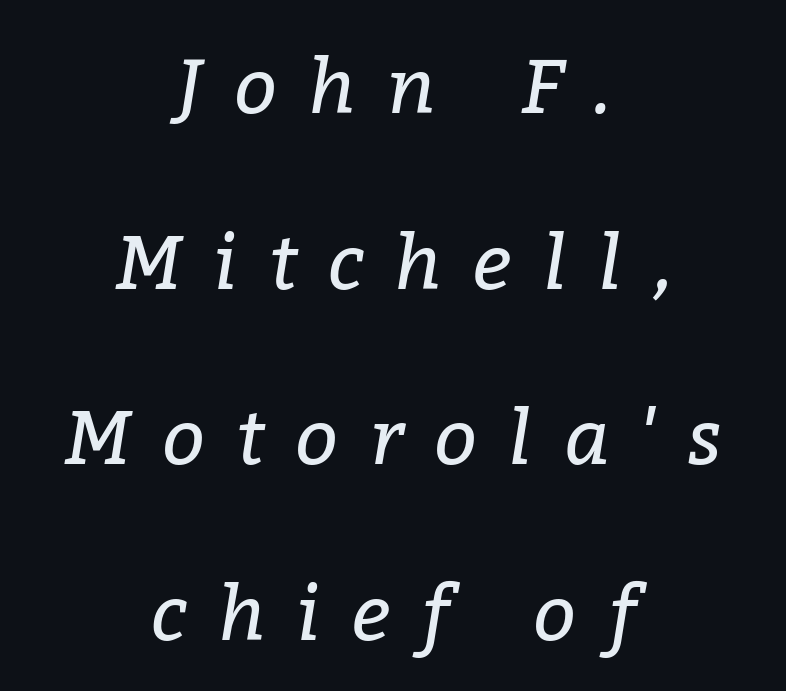
The image shows 76 px regular-weight serif type, italic (leaning right); set centered, loose line spacing (2.31x), unusually wide letter spacing (+0.41 em), not underlined; low stroke contrast and a medium x-height.
